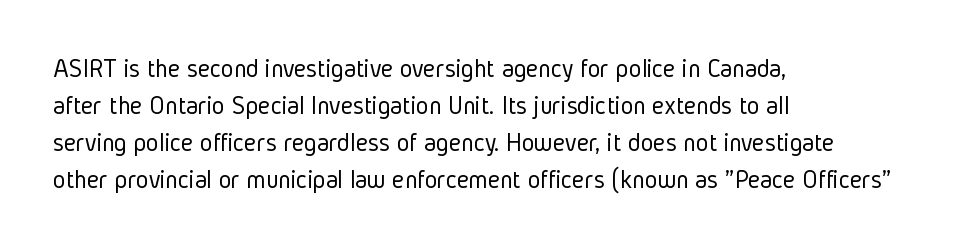
{"italic": "no", "bold": "no", "underline": "no", "align": "left", "line_spacing": "normal", "line_spacing_ratio": 1.37, "letter_spacing": "normal", "letter_spacing_em": 0.0, "glyph_px": 27}
